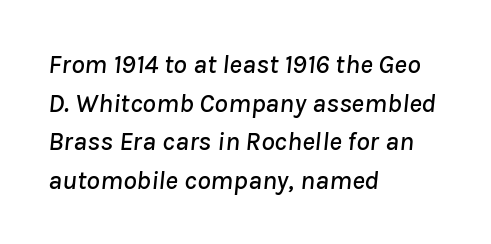
The image shows 27 px text type, italic (leaning right); set left-aligned, normal line spacing (1.43x), normal letter spacing, not underlined.
